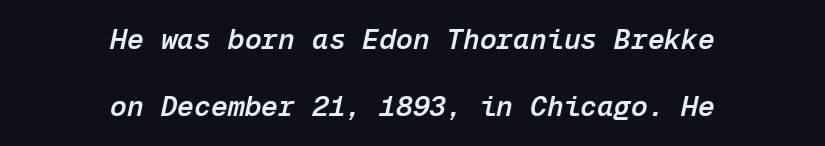
Q: Is the text bold? A: Semi-bold.
Q: Is the text italic (slanted)? A: Yes, it leans right by about 12 degrees.
Q: Is the text underlined? A: No.
Q: How is the paragraph aligned? A: Centered.
Q: Is the spacing between letters normal or unusually wide? A: Normal.
Q: Is the spacing between lines tight, normal or loose? A: Loose.
Q: Width (condensed, normal, or wide)? A: Normal.
Q: Stroke contrast? A: Low.
Q: x-height? A: Medium.
Q: Monospaced? A: Yes.
